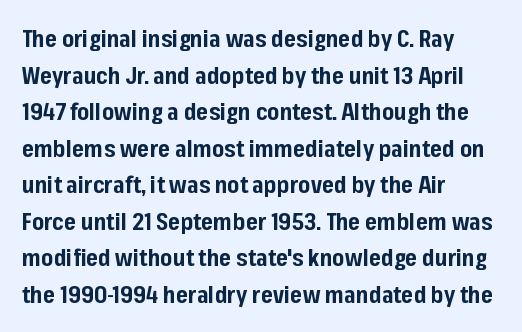
Q: Is the text bold? A: Yes.
Q: Is the text italic (slanted)? A: No, it is upright.
Q: Is the text underlined? A: No.
Q: How is the paragraph aligned? A: Left-aligned.
Q: Is the spacing between letters normal or unusually wide? A: Normal.
Q: Is the spacing between lines tight, normal or loose? A: Normal.
